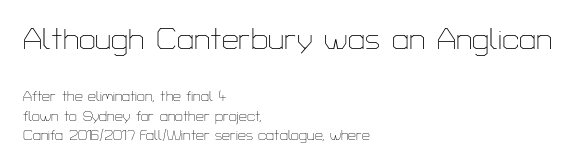
The image shows 30 px thin sans-serif type, upright; set left-aligned, normal line spacing (1.4x), normal letter spacing, not underlined; the first (top) block is 2.14x larger; low stroke contrast and a medium x-height.
